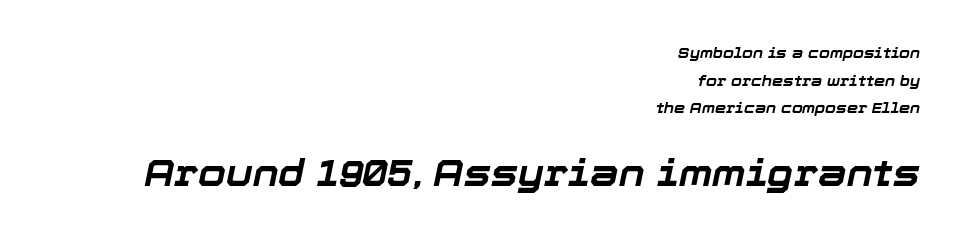
Q: Is the text bold? A: Yes.
Q: Is the text italic (slanted)? A: Yes, it leans right by about 12 degrees.
Q: Is the text underlined? A: No.
Q: How is the paragraph aligned? A: Right-aligned.
Q: Is the spacing between letters normal or unusually wide? A: Normal.
Q: Is the spacing between lines tight, normal or loose? A: Loose.
Q: Which block of text is set in a larger size, the first (top) or the second (bottom)? A: The second (bottom) one.
Q: Width (condensed, normal, or wide)? A: Normal.
Q: Stroke contrast? A: Low.
Q: x-height? A: Medium.
Q: Monospaced? A: No.
